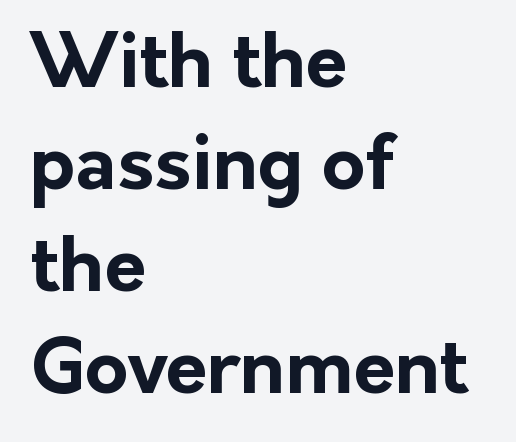
Q: Is the text bold? A: Yes.
Q: Is the text italic (slanted)? A: No, it is upright.
Q: Is the typeface a serif or a sans-serif typeface? A: Sans-serif.
Q: Is the text underlined? A: No.
Q: How is the paragraph aligned? A: Left-aligned.
Q: Is the spacing between letters normal or unusually wide? A: Normal.
Q: Is the spacing between lines tight, normal or loose? A: Normal.
Q: Width (condensed, normal, or wide)? A: Normal.
Q: Stroke contrast? A: Low.
Q: x-height? A: Medium.
Q: Monospaced? A: No.
